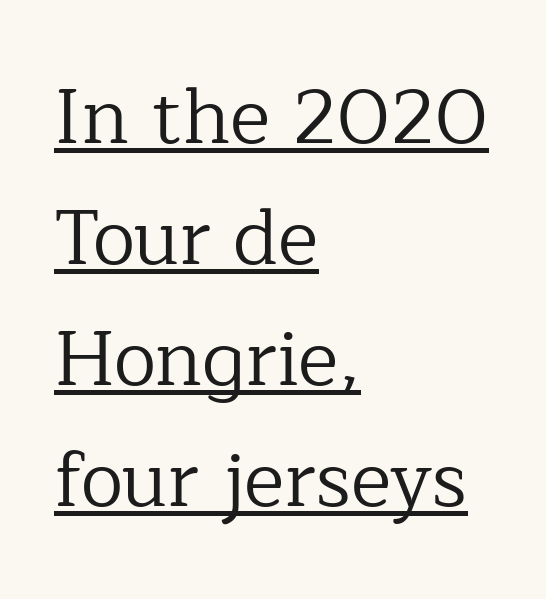
{"serif": "yes", "italic": "no", "bold": "no", "weight": "regular", "width": "normal", "stroke_contrast": "low", "x_height": "medium", "monospaced": "no", "underline": "yes", "align": "left", "line_spacing": "normal", "line_spacing_ratio": 1.57, "letter_spacing": "normal", "letter_spacing_em": 0.0, "glyph_px": 77}
